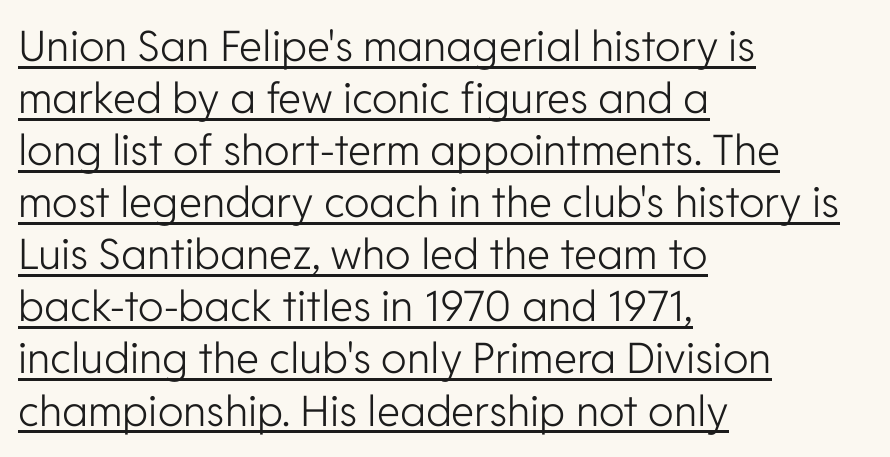
Q: Is the text bold? A: No.
Q: Is the text italic (slanted)? A: No, it is upright.
Q: Is the typeface a serif or a sans-serif typeface? A: Sans-serif.
Q: Is the text underlined? A: Yes.
Q: How is the paragraph aligned? A: Left-aligned.
Q: Is the spacing between letters normal or unusually wide? A: Normal.
Q: Width (condensed, normal, or wide)? A: Normal.
Q: Stroke contrast? A: Low.
Q: x-height? A: Medium.
Q: Monospaced? A: No.
